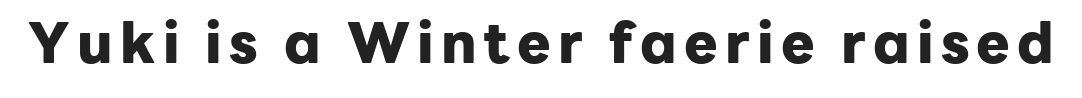
The characters look thick and weighty, a clear bold. Are there feet on the stems? There aren't — it's a sans. You could not count columns in this text — the font is proportionally spaced. A clean baseline with only descenders dipping below it.
